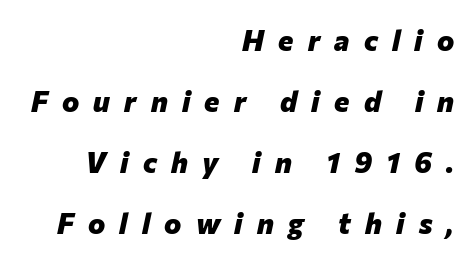
The specimen reads as italic at a glance. Proportional: the letters do not fall into vertical columns. Layout note: lines flush right. How heavy is the stroke? Heavy — this is a bold.
